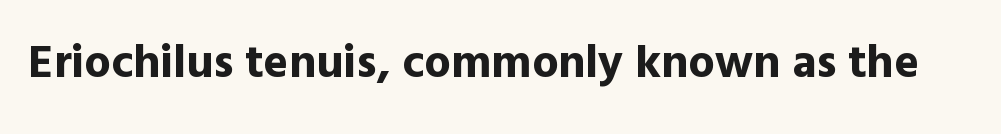
{"serif": "no", "italic": "no", "bold": "yes", "weight": "bold", "width": "normal", "x_height": "medium", "monospaced": "no", "underline": "no", "letter_spacing": "normal", "letter_spacing_em": 0.0, "glyph_px": 47}
